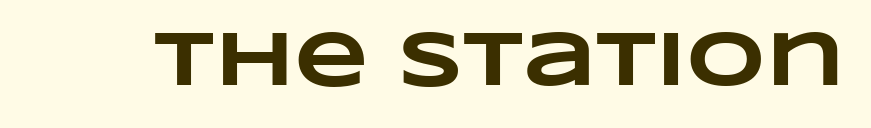
The image shows 77 px heavy, wide type; set normal letter spacing, not underlined; low stroke contrast and a large x-height.
